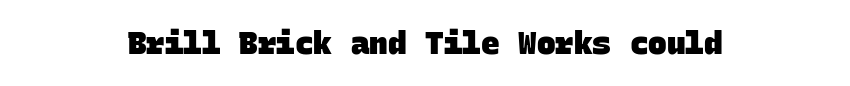
The image shows 31 px heavy sans-serif type, monospaced; set centered, normal letter spacing, not underlined; low stroke contrast and a large x-height.
